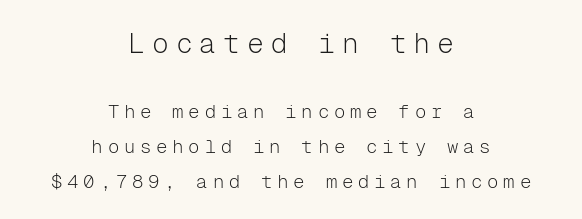
Q: Is the text bold? A: No.
Q: Is the text italic (slanted)? A: No, it is upright.
Q: Is the typeface a serif or a sans-serif typeface? A: Sans-serif.
Q: Is the text underlined? A: No.
Q: How is the paragraph aligned? A: Centered.
Q: Is the spacing between letters normal or unusually wide? A: Unusually wide.
Q: Which block of text is set in a larger size, the first (top) or the second (bottom)? A: The first (top) one.
Q: Width (condensed, normal, or wide)? A: Normal.
Q: Stroke contrast? A: Low.
Q: x-height? A: Medium.
Q: Monospaced? A: Yes.
